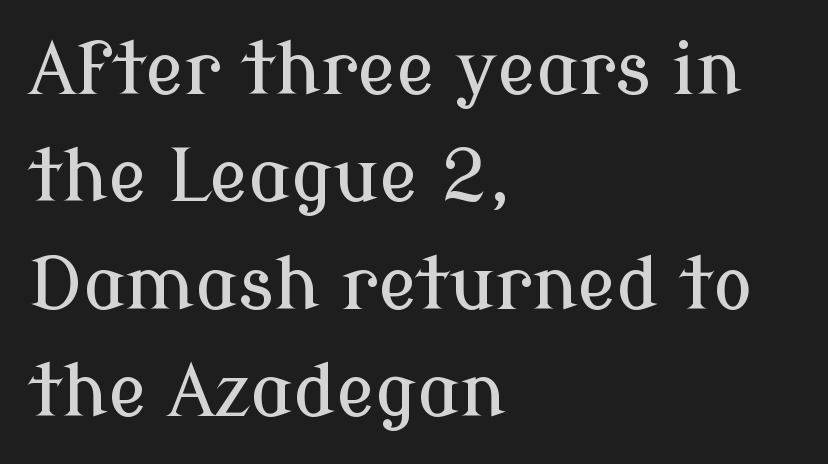
The image shows 73 px serif type, upright; set left-aligned, normal line spacing (1.47x), normal letter spacing, not underlined; low stroke contrast and a medium x-height.
